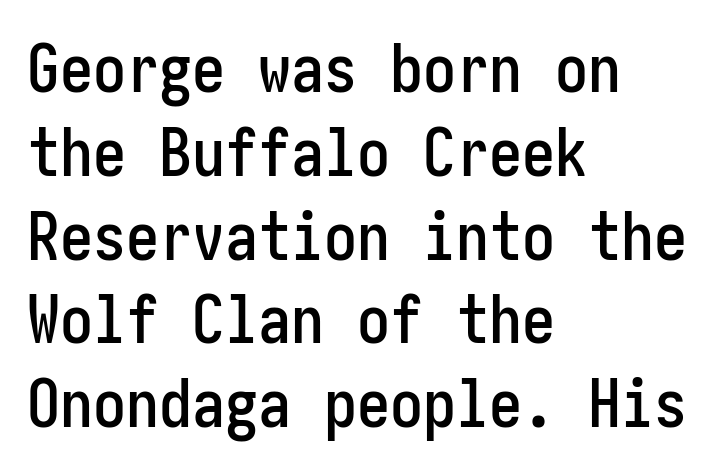
The image shows 66 px condensed sans-serif type, upright; set left-aligned, normal line spacing (1.27x), normal letter spacing, not underlined; low stroke contrast and a medium x-height.
